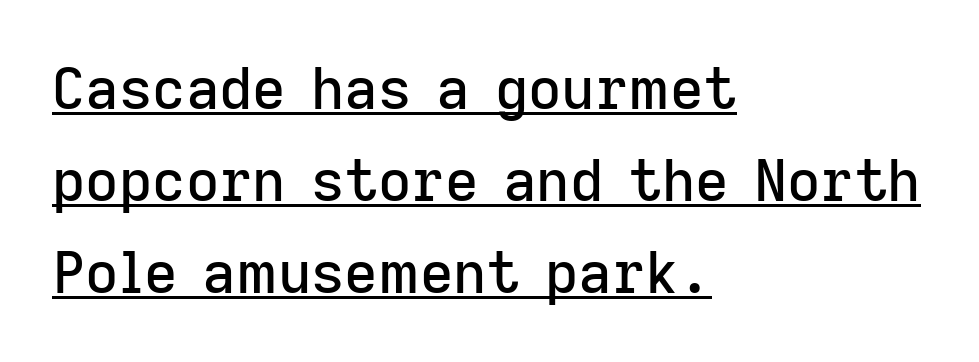
{"serif": "no", "italic": "no", "width": "normal", "stroke_contrast": "low", "x_height": "medium", "monospaced": "no", "underline": "yes", "align": "left", "line_spacing": "normal", "line_spacing_ratio": 1.59, "letter_spacing": "normal", "letter_spacing_em": 0.0, "glyph_px": 58}
